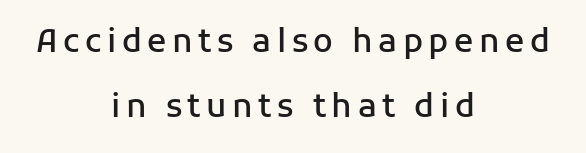
Note the varied advance widths — an 'i' is clearly narrower than an 'm'. Classification — sans serif. Emphasis by weight is partial: semibold. Plain, unruled lines of type.
